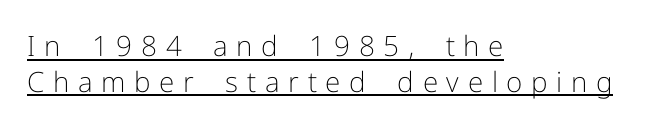
{"serif": "no", "italic": "no", "bold": "no", "weight": "light", "width": "normal", "stroke_contrast": "low", "x_height": "medium", "monospaced": "no", "underline": "yes", "align": "left", "line_spacing": "normal", "line_spacing_ratio": 1.28, "letter_spacing": "wide", "letter_spacing_em": 0.31, "glyph_px": 28}
